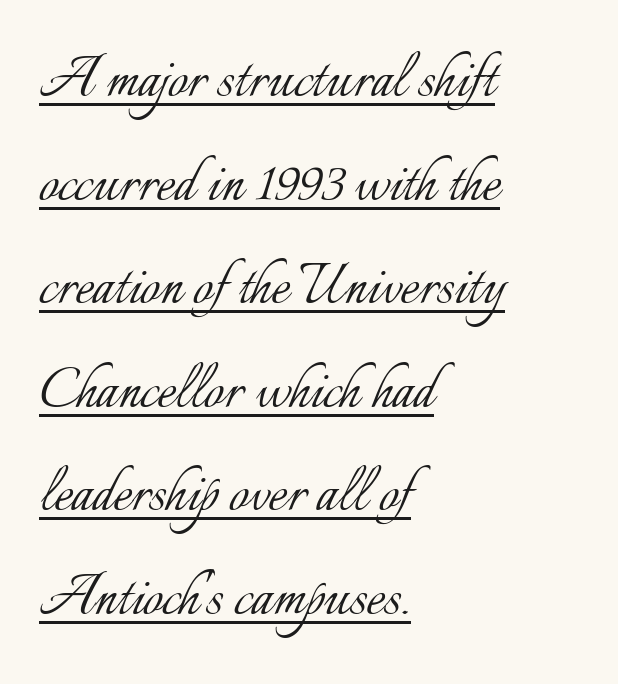
Q: Is the text bold? A: No.
Q: Is the text italic (slanted)? A: Yes.
Q: Is the text underlined? A: Yes.
Q: How is the paragraph aligned? A: Left-aligned.
Q: Is the spacing between letters normal or unusually wide? A: Normal.
Q: Is the spacing between lines tight, normal or loose? A: Normal.
Q: Width (condensed, normal, or wide)? A: Normal.
Q: Stroke contrast? A: Low.
Q: x-height? A: Small.
Q: Monospaced? A: No.
